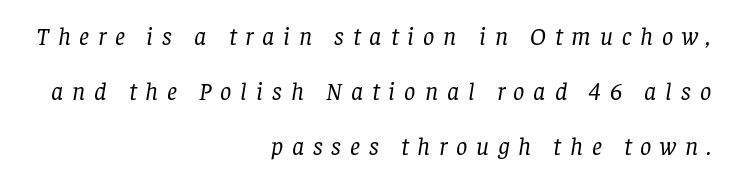
The image shows 25 px text type, italic (leaning right); set right-aligned, loose line spacing (2.21x), unusually wide letter spacing (+0.35 em), not underlined.
